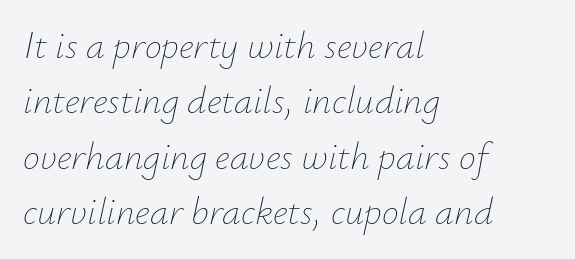
The image shows 38 px thin type, italic (leaning right); set left-aligned, normal line spacing (1.46x), normal letter spacing, not underlined; low stroke contrast and a small x-height.
